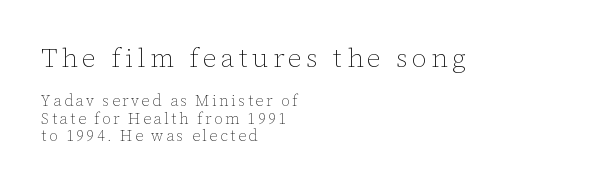
{"italic": "no", "bold": "no", "underline": "no", "align": "left", "line_spacing": "tight", "line_spacing_ratio": 1.14, "larger_block": "first", "size_ratio": 1.73, "glyph_px": 26}
